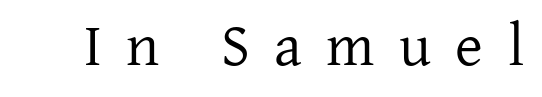
{"serif": "yes", "italic": "no", "bold": "no", "weight": "regular", "width": "normal", "stroke_contrast": "low", "x_height": "medium", "monospaced": "no", "underline": "no", "letter_spacing": "wide", "letter_spacing_em": 0.41, "glyph_px": 60}
